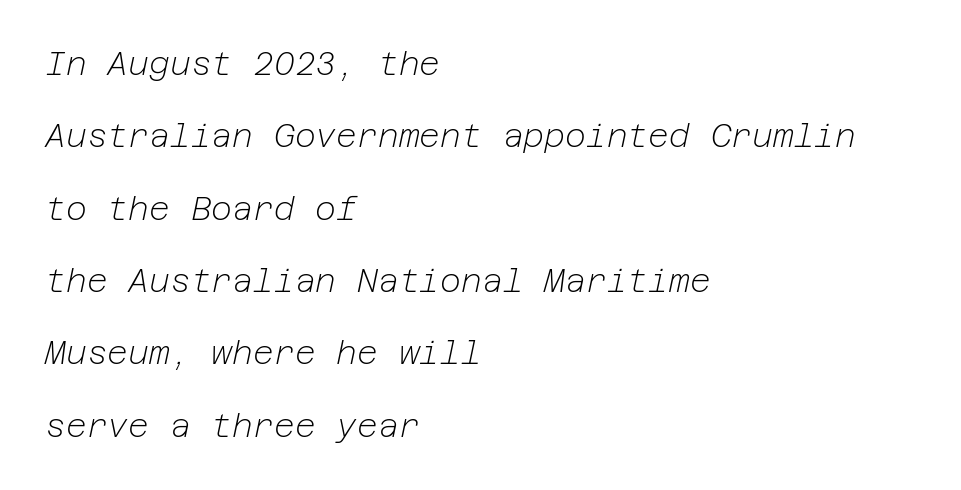
{"italic": "yes", "lean": "right", "slant_degrees": 12, "bold": "no", "weight": "light", "width": "normal", "stroke_contrast": "low", "x_height": "medium", "underline": "no", "align": "left", "line_spacing": "loose", "line_spacing_ratio": 2.26, "letter_spacing": "normal", "letter_spacing_em": 0.0, "glyph_px": 32}
